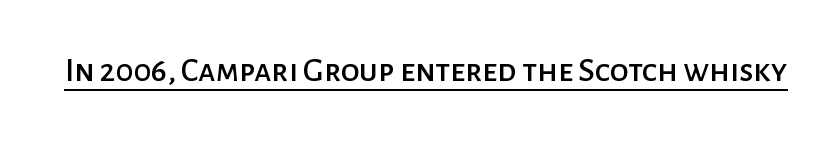
Q: Is the text italic (slanted)? A: No, it is upright.
Q: Is the typeface a serif or a sans-serif typeface? A: Sans-serif.
Q: Is the text underlined? A: Yes.
Q: Is the spacing between letters normal or unusually wide? A: Normal.
Q: Width (condensed, normal, or wide)? A: Normal.
Q: Stroke contrast? A: Low.
Q: x-height? A: Medium.
Q: Monospaced? A: No.
